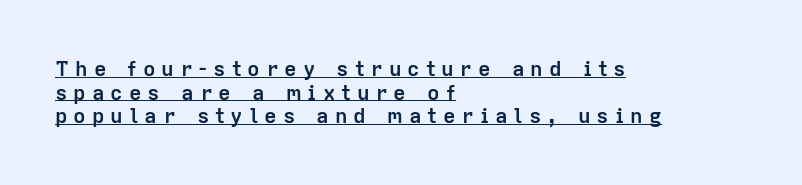
The image shows 21 px bold type, upright; set left-aligned, tight line spacing (1.12x), unusually wide letter spacing (+0.28 em), underlined.
